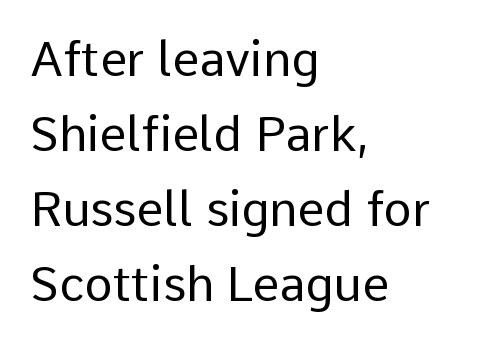
Q: Is the text bold? A: No.
Q: Is the text italic (slanted)? A: No, it is upright.
Q: Is the typeface a serif or a sans-serif typeface? A: Sans-serif.
Q: Is the text underlined? A: No.
Q: How is the paragraph aligned? A: Left-aligned.
Q: Is the spacing between letters normal or unusually wide? A: Normal.
Q: Is the spacing between lines tight, normal or loose? A: Normal.
Q: Width (condensed, normal, or wide)? A: Normal.
Q: Stroke contrast? A: Low.
Q: x-height? A: Medium.
Q: Monospaced? A: No.
